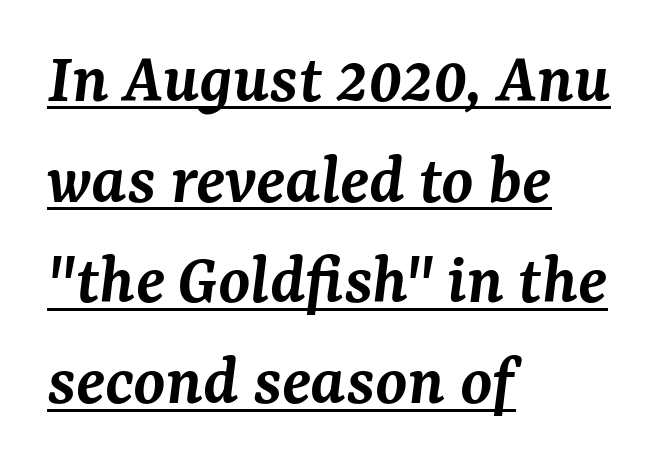
The image shows 73 px semibold serif type, italic (leaning right); set left-aligned, normal line spacing (1.38x), normal letter spacing, underlined; medium stroke contrast and a medium x-height.
